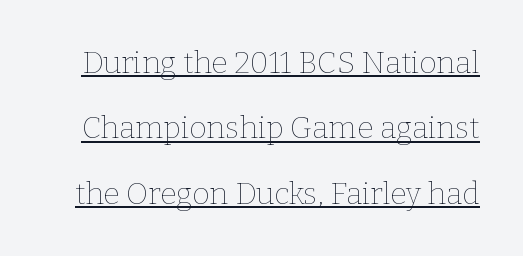
Q: Is the text bold? A: No.
Q: Is the text italic (slanted)? A: No, it is upright.
Q: Is the text underlined? A: Yes.
Q: Is the spacing between letters normal or unusually wide? A: Normal.
Q: Is the spacing between lines tight, normal or loose? A: Loose.
Q: Width (condensed, normal, or wide)? A: Normal.
Q: Stroke contrast? A: Low.
Q: x-height? A: Medium.
Q: Monospaced? A: No.
